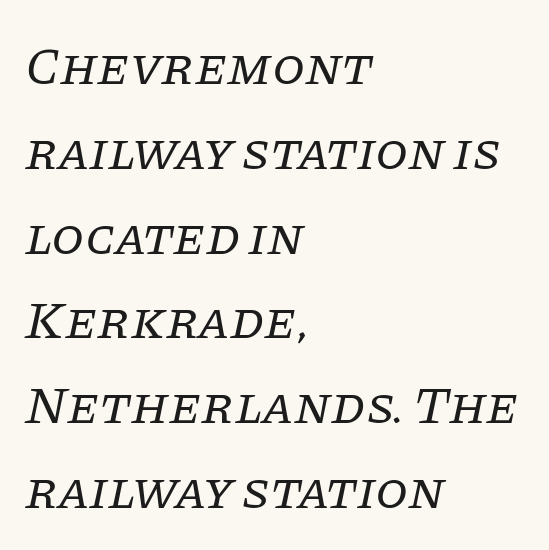
This sample uses an oblique cut, with every glyph tilted off the vertical. How would I describe the line gaps? Plain and ordinary. I'd call this a serif setting — the letters wear small feet. The passage shown is not bold in any degree. Layout note: lines flush left. Short note: letters normally spaced.
